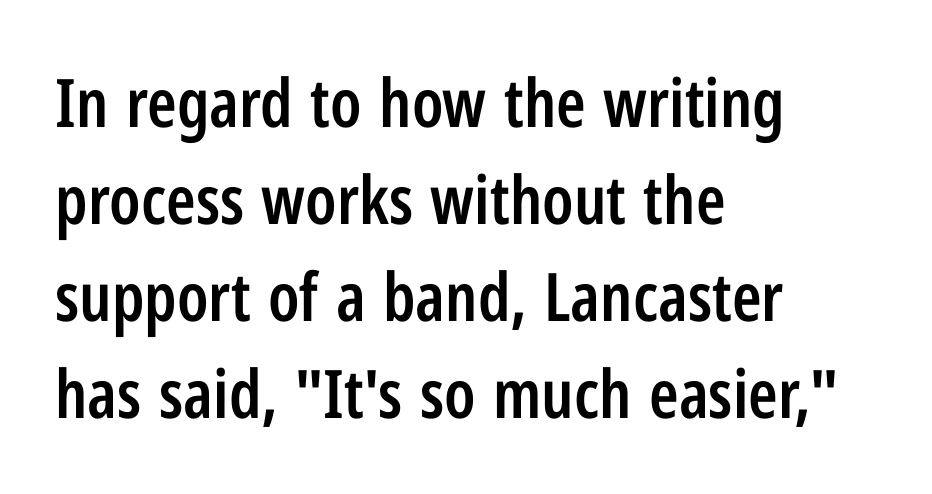
The image shows 67 px semibold, condensed sans-serif type, upright; set left-aligned, normal line spacing (1.45x), normal letter spacing, not underlined; low stroke contrast and a medium x-height.
